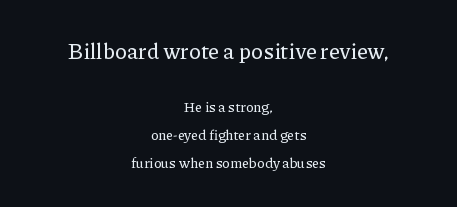
Type size steps down from the first block to the second. Notice the wide empty band between every row — that's loose leading. Where is the straight margin? There isn't one; the lines are centered. The letterforms sit shoulder to shoulder at normal distance. Posture: vertical.
